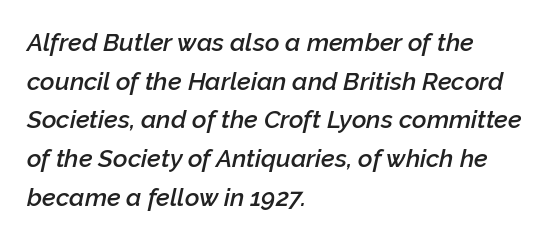
The image shows 25 px text type, italic (leaning right); set left-aligned, normal line spacing (1.55x), normal letter spacing, not underlined.
